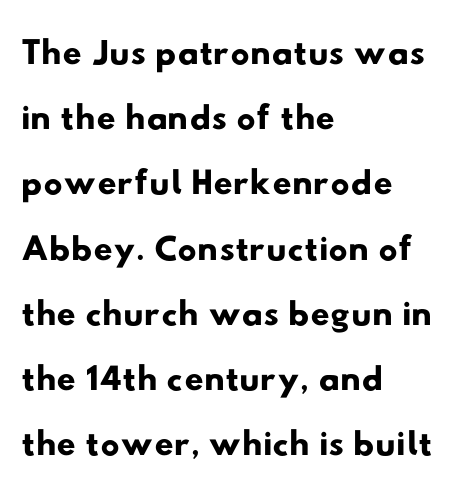
Q: Is the typeface a serif or a sans-serif typeface? A: Sans-serif.
Q: Is the text underlined? A: No.
Q: How is the paragraph aligned? A: Left-aligned.
Q: Is the spacing between letters normal or unusually wide? A: Normal.
Q: Width (condensed, normal, or wide)? A: Wide.
Q: Stroke contrast? A: Low.
Q: x-height? A: Small.
Q: Monospaced? A: No.
